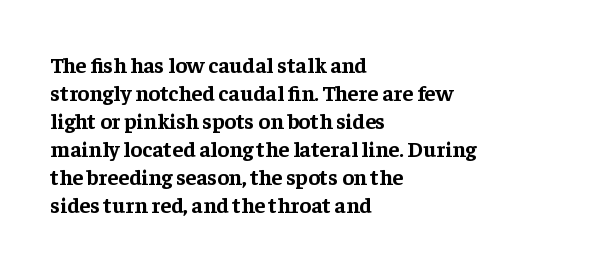
The image shows 22 px bold type, upright; set left-aligned, normal line spacing (1.27x), normal letter spacing, not underlined.
